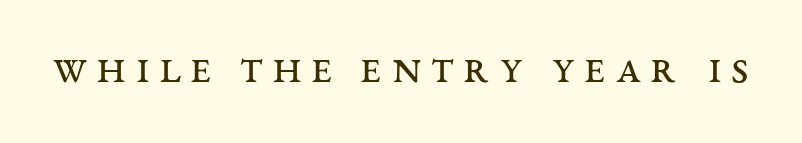
{"serif": "yes", "italic": "no", "bold": "no", "weight": "regular", "width": "wide", "stroke_contrast": "medium", "x_height": "large", "monospaced": "no", "underline": "no", "letter_spacing": "wide", "letter_spacing_em": 0.2, "glyph_px": 48}
